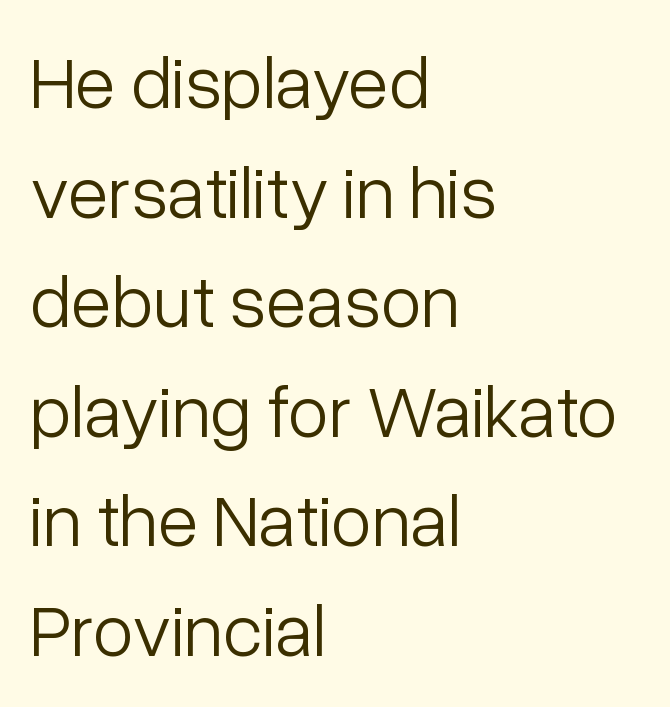
Each letter keeps its own natural width here, so spacing adapts to shape. Weight: in the light-to-regular range. Posture: upright roman. The rendering shows plain stroke endings on the letterforms — a sans-serif design. In CSS terms this would be text-align: left. Leading: standard.
